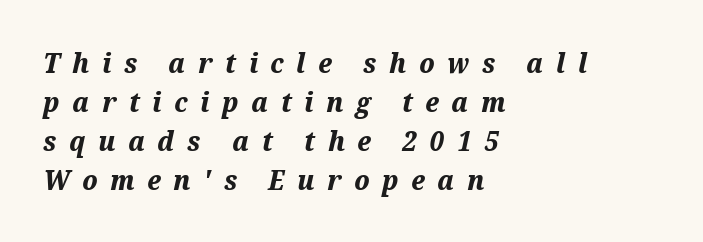
{"italic": "yes", "lean": "right", "slant_degrees": 12, "bold": "yes", "weight": "bold", "width": "normal", "stroke_contrast": "medium", "x_height": "medium", "monospaced": "no", "underline": "no", "align": "left", "line_spacing": "normal", "line_spacing_ratio": 1.39, "letter_spacing": "wide", "letter_spacing_em": 0.45, "glyph_px": 28}
